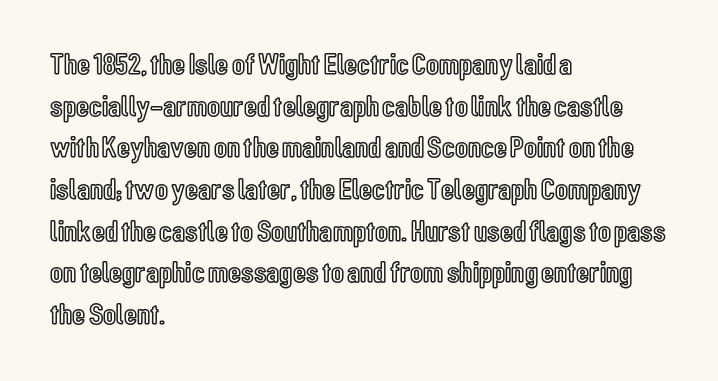
{"italic": "no", "width": "condensed", "x_height": "medium", "monospaced": "no", "underline": "no", "align": "left", "line_spacing": "normal", "line_spacing_ratio": 1.39, "letter_spacing": "normal", "letter_spacing_em": 0.0, "glyph_px": 30}
